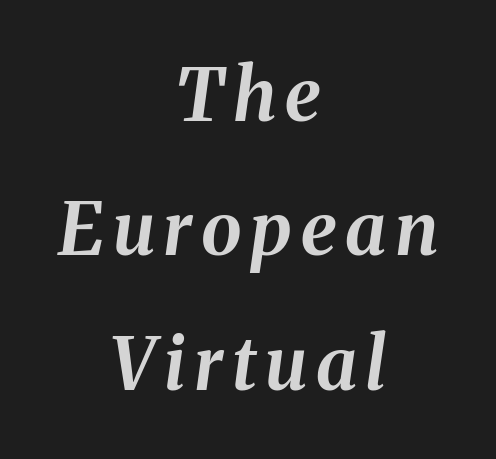
The image shows 73 px bold type, italic (leaning right); set centered, line spacing 1.84x, not underlined; medium stroke contrast and a medium x-height.
